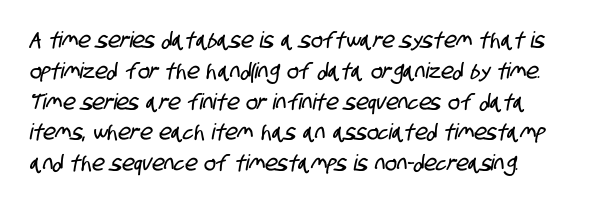
Q: Is the text underlined? A: No.
Q: Is the spacing between letters normal or unusually wide? A: Normal.
Q: Is the spacing between lines tight, normal or loose? A: Normal.
